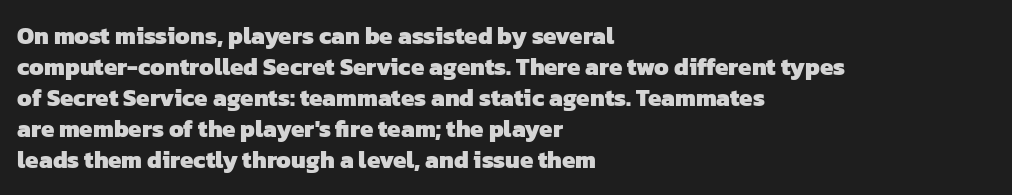
Q: Is the text bold? A: Yes.
Q: Is the text underlined? A: No.
Q: How is the paragraph aligned? A: Left-aligned.
Q: Is the spacing between letters normal or unusually wide? A: Normal.
Q: Is the spacing between lines tight, normal or loose? A: Normal.
